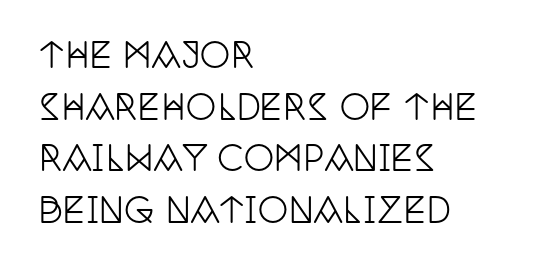
{"serif": "yes", "italic": "no", "width": "condensed", "stroke_contrast": "low", "x_height": "large", "monospaced": "no", "underline": "no", "align": "left", "line_spacing": "normal", "line_spacing_ratio": 1.52, "letter_spacing": "normal", "letter_spacing_em": 0.0, "glyph_px": 34}
